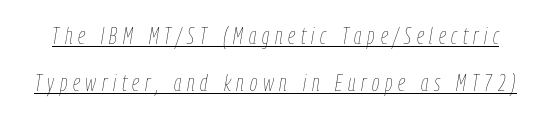
Summary of vertical rhythm: relaxed, with wide interline spacing. The tracking reads as deliberately expanded to a designer's eye. Think standard paragraph weight, or any step lighter than that. An italicized treatment has been applied to the whole sample.
